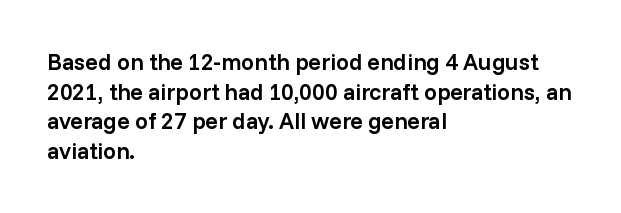
Stroke thickness is moderately raised; the sample reads as semibold. Vertical strokes here are truly vertical. The area under the type is left untouched. Summary of vertical rhythm: regular, with standard interline spacing.
